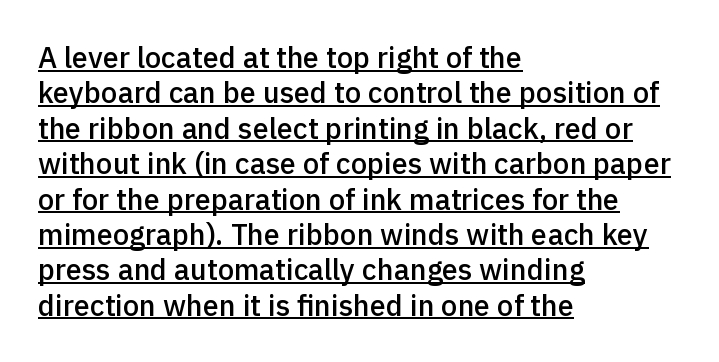
Q: Is the text bold? A: Semi-bold.
Q: Is the text italic (slanted)? A: No, it is upright.
Q: Is the typeface a serif or a sans-serif typeface? A: Sans-serif.
Q: Is the text underlined? A: Yes.
Q: How is the paragraph aligned? A: Left-aligned.
Q: Is the spacing between letters normal or unusually wide? A: Normal.
Q: Width (condensed, normal, or wide)? A: Normal.
Q: x-height? A: Medium.
Q: Monospaced? A: No.
